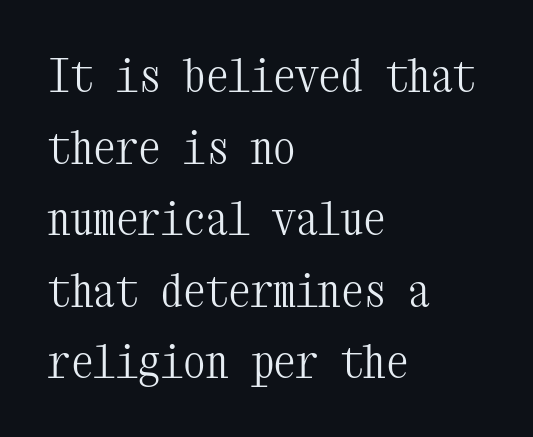
The image shows 45 px light, condensed serif type, upright, monospaced; set left-aligned, normal line spacing (1.59x), normal letter spacing, not underlined; medium stroke contrast and a medium x-height.
